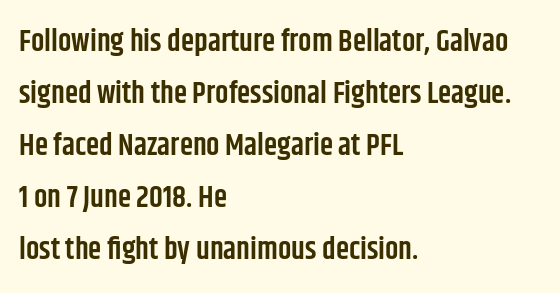
Quick note: underline off. The characters look somewhat weighty, a semibold short of true bold. The rag falls on the right side of this text block. Tracking here is standard; glyphs follow each other at the usual distance. Style check: upright.
